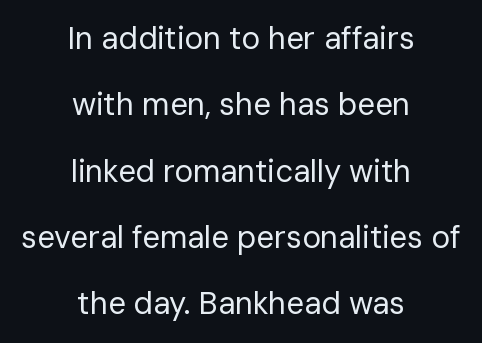
{"serif": "no", "italic": "no", "bold": "no", "weight": "regular", "width": "normal", "stroke_contrast": "low", "x_height": "medium", "monospaced": "no", "underline": "no", "align": "center", "line_spacing": "loose", "line_spacing_ratio": 2.14, "letter_spacing": "normal", "letter_spacing_em": 0.0, "glyph_px": 31}
